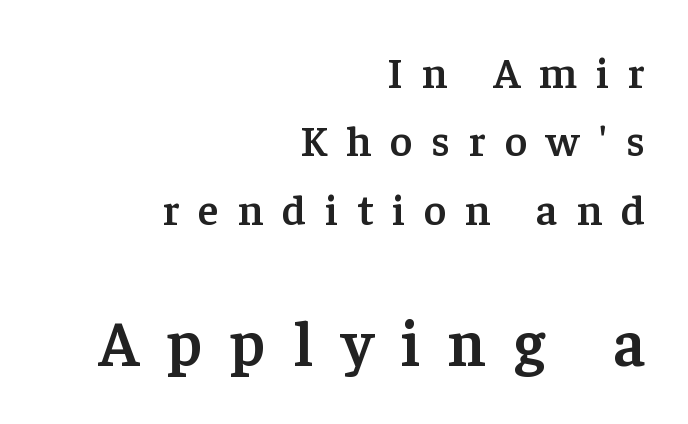
The face used here is proportionally spaced, like ordinary book or web type. The typography opts for an upright posture over an oblique one. Each line ends at the same right margin while the left side varies. Rows of type keep a routine distance in the vertical direction. Does the type have serifs? Yes, each stem ends in a small foot. Block two is the big one; block one sits smaller above it.
